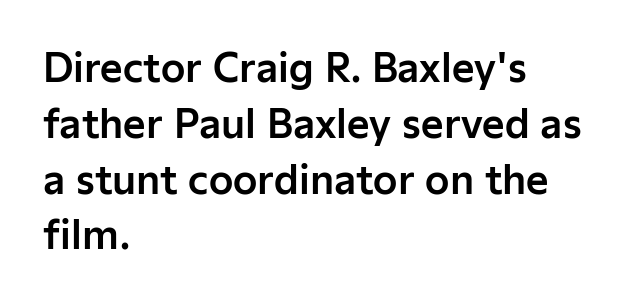
{"serif": "no", "italic": "no", "width": "normal", "stroke_contrast": "low", "x_height": "medium", "monospaced": "no", "underline": "no", "align": "left", "line_spacing": "normal", "line_spacing_ratio": 1.43, "letter_spacing": "normal", "letter_spacing_em": 0.0, "glyph_px": 39}
